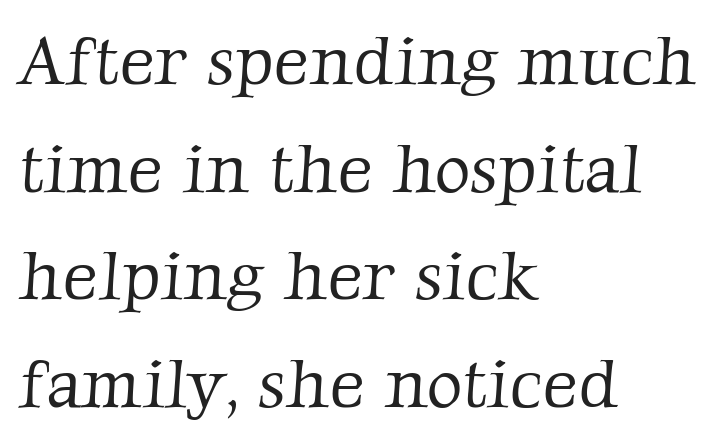
The image shows 69 px light serif type; set left-aligned, normal line spacing (1.56x), normal letter spacing, not underlined; low stroke contrast and a medium x-height.
